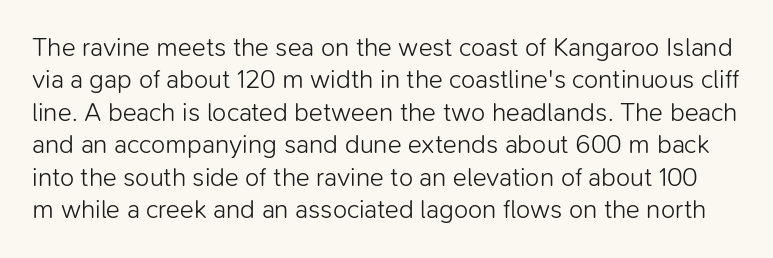
The line texture is even and compact thanks to regular tracking. Rendered with straight, roman letterforms. Weight class: somewhere from thin through regular. The words here are not underlined.
